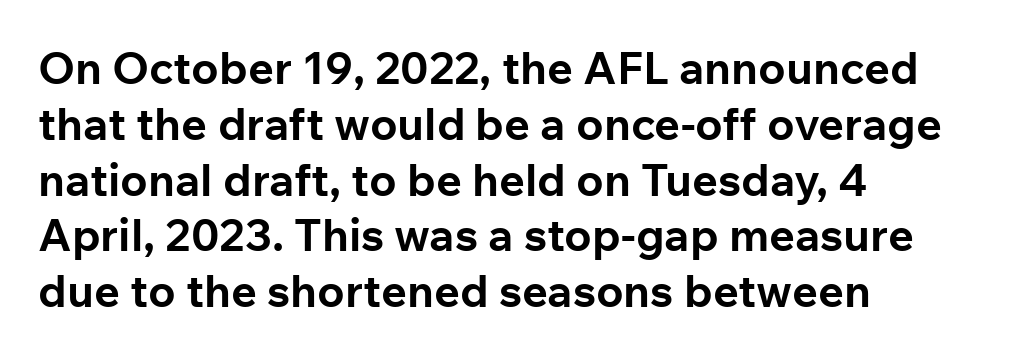
{"serif": "no", "italic": "no", "bold": "yes", "weight": "bold", "width": "normal", "stroke_contrast": "low", "x_height": "medium", "monospaced": "no", "underline": "no", "align": "left", "line_spacing_ratio": 1.24, "letter_spacing": "normal", "letter_spacing_em": 0.0, "glyph_px": 45}
